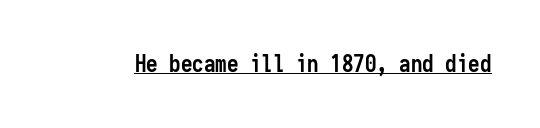
{"italic": "no", "bold": "yes", "underline": "yes", "letter_spacing": "normal", "letter_spacing_em": 0.0, "glyph_px": 23}
